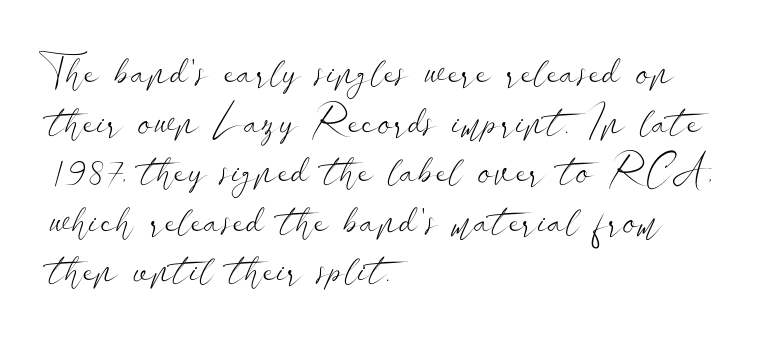
The image shows 41 px light, wide sans-serif type; set left-aligned, line spacing 1.21x, normal letter spacing, not underlined; low stroke contrast and a small x-height.
